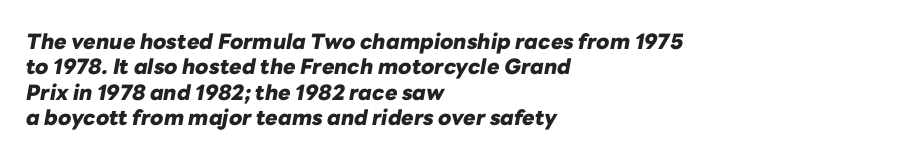
{"italic": "yes", "lean": "right", "slant_degrees": 10, "bold": "yes", "underline": "no", "align": "left", "line_spacing_ratio": 1.21, "letter_spacing": "normal", "letter_spacing_em": 0.0, "glyph_px": 21}
